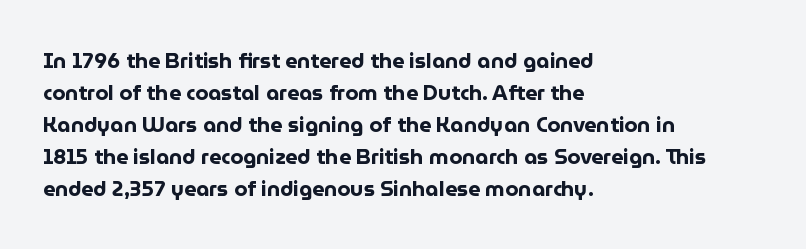
The type sits square on the baseline with zero lean. Summary of weight: heavy, a full bold. Interline gaps are of average width in this sample. The type is set solid horizontally, with unmodified tracking. Underline: absent.
